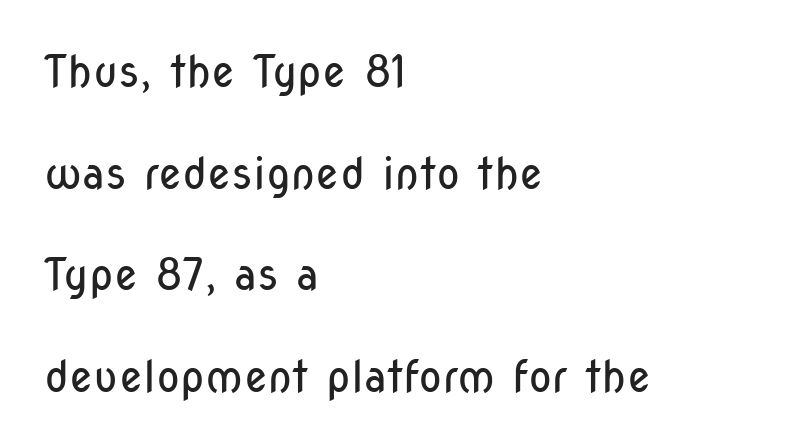
Q: Is the text bold? A: No.
Q: Is the text italic (slanted)? A: No, it is upright.
Q: Is the typeface a serif or a sans-serif typeface? A: Sans-serif.
Q: Is the text underlined? A: No.
Q: How is the paragraph aligned? A: Left-aligned.
Q: Is the spacing between letters normal or unusually wide? A: Normal.
Q: Is the spacing between lines tight, normal or loose? A: Loose.
Q: Width (condensed, normal, or wide)? A: Condensed.
Q: Stroke contrast? A: Low.
Q: x-height? A: Medium.
Q: Monospaced? A: No.
